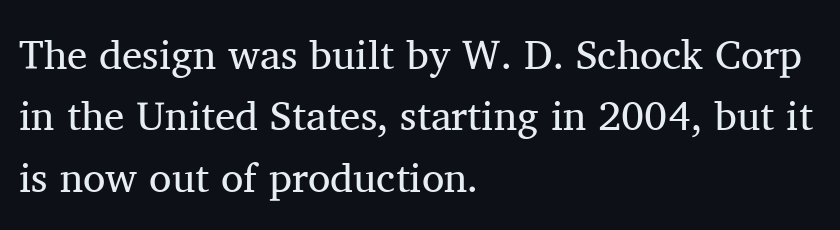
{"serif": "yes", "italic": "no", "bold": "no", "weight": "regular", "width": "normal", "stroke_contrast": "medium", "x_height": "medium", "monospaced": "no", "underline": "no", "align": "left", "line_spacing": "normal", "line_spacing_ratio": 1.5, "letter_spacing": "normal", "letter_spacing_em": 0.0, "glyph_px": 41}
